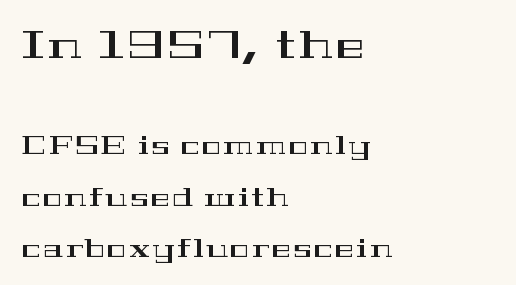
Q: Is the text italic (slanted)? A: No, it is upright.
Q: Is the typeface a serif or a sans-serif typeface? A: Serif.
Q: Is the text underlined? A: No.
Q: How is the paragraph aligned? A: Left-aligned.
Q: Is the spacing between lines tight, normal or loose? A: Loose.
Q: Which block of text is set in a larger size, the first (top) or the second (bottom)? A: The first (top) one.
Q: Width (condensed, normal, or wide)? A: Wide.
Q: Stroke contrast? A: High.
Q: x-height? A: Medium.
Q: Monospaced? A: No.
